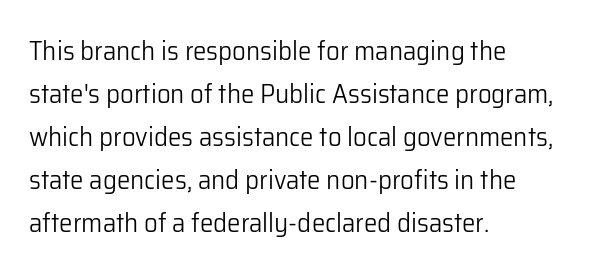
{"italic": "no", "bold": "no", "underline": "no", "align": "left", "line_spacing": "normal", "line_spacing_ratio": 1.59, "letter_spacing": "normal", "letter_spacing_em": 0.0, "glyph_px": 27}
